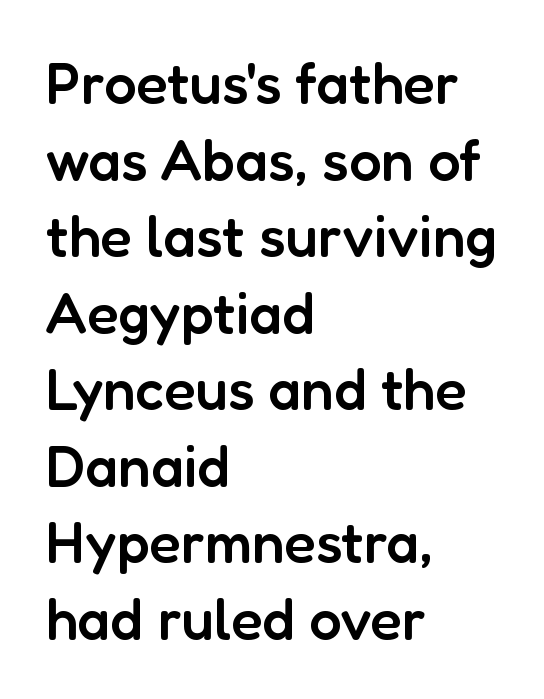
{"serif": "no", "italic": "no", "bold": "semi", "weight": "semibold", "width": "normal", "stroke_contrast": "low", "x_height": "medium", "monospaced": "no", "underline": "no", "align": "left", "line_spacing": "normal", "line_spacing_ratio": 1.32, "letter_spacing": "normal", "letter_spacing_em": 0.0, "glyph_px": 58}
